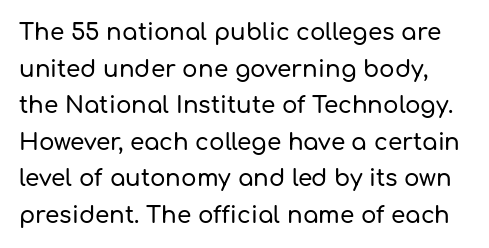
The image shows 23 px text type, upright; set normal line spacing (1.59x), normal letter spacing, not underlined.
